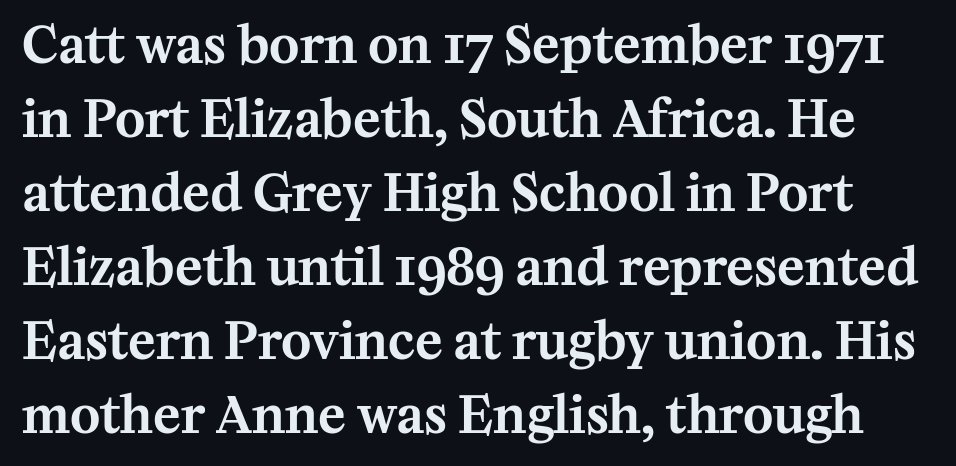
Serif or sans? Serif — the stroke terminals have little feet. Descenders hang freely into open space. What stands out about the letter spacing? Nothing — it is the standard amount. You can tell it's not italic because the verticals are truly vertical. Here the designer chose a conventional face with non-uniform glyph widths.
